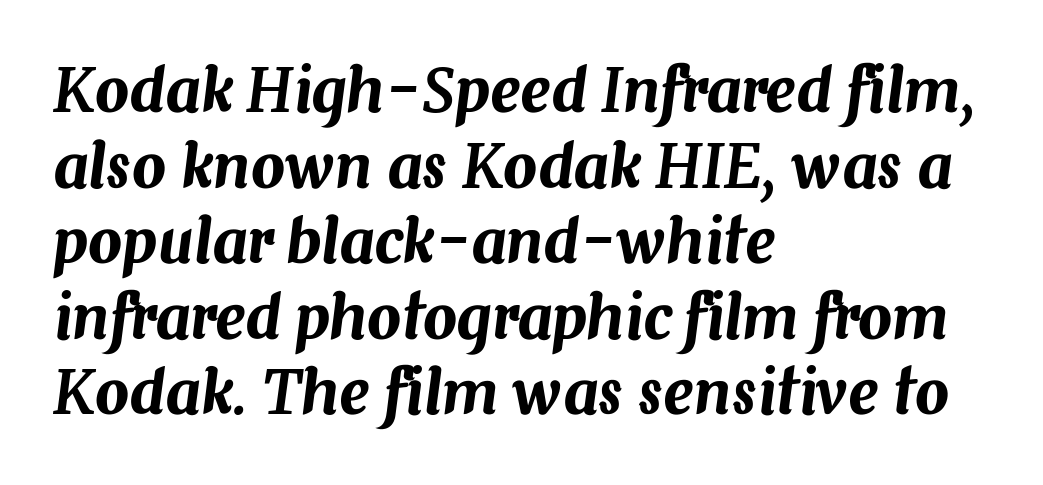
Q: Is the text italic (slanted)? A: Yes, it leans right by about 7 degrees.
Q: Is the text underlined? A: No.
Q: How is the paragraph aligned? A: Left-aligned.
Q: Is the spacing between letters normal or unusually wide? A: Normal.
Q: Is the spacing between lines tight, normal or loose? A: Normal.
Q: Width (condensed, normal, or wide)? A: Normal.
Q: Stroke contrast? A: Medium.
Q: x-height? A: Medium.
Q: Monospaced? A: No.
